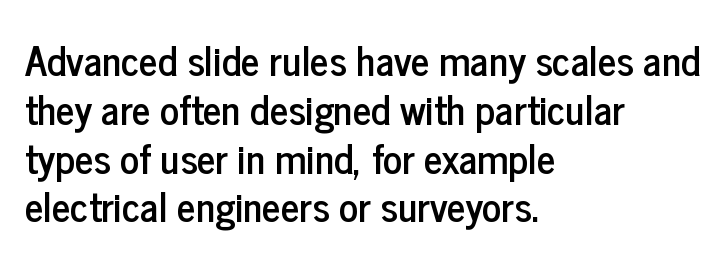
The image shows 40 px condensed sans-serif type, upright; set left-aligned, line spacing 1.22x, normal letter spacing, not underlined; low stroke contrast and a medium x-height.
